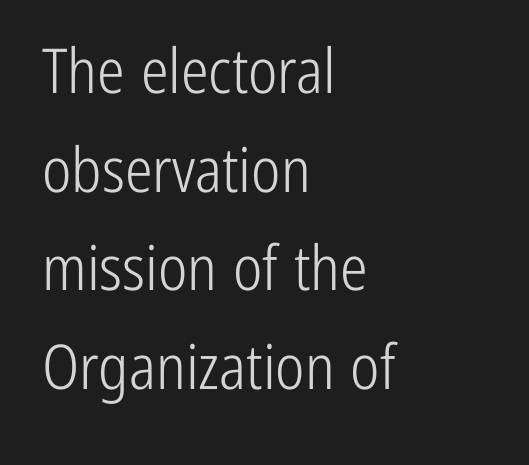
{"serif": "no", "italic": "no", "bold": "no", "weight": "light", "width": "condensed", "stroke_contrast": "low", "x_height": "medium", "monospaced": "no", "underline": "no", "align": "left", "line_spacing": "normal", "line_spacing_ratio": 1.59, "letter_spacing": "normal", "letter_spacing_em": 0.0, "glyph_px": 62}
